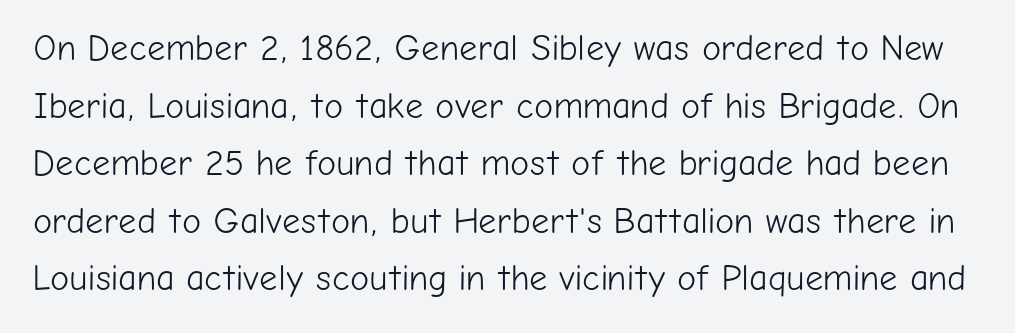
Varying glyph widths throughout — classic text-font behaviour. A normal amount of white space separates one row of letters from the next. The tracking reads as untouched default to a designer's eye. Letters rest on an invisible, unmarked baseline. You can tell from the bare stems that sans-serif type was used.
